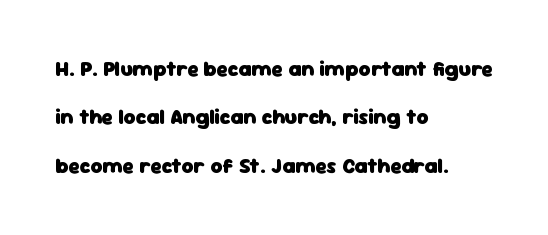
{"italic": "no", "bold": "yes", "underline": "no", "align": "left", "line_spacing": "loose", "line_spacing_ratio": 2.3, "letter_spacing": "normal", "letter_spacing_em": 0.0, "glyph_px": 21}
